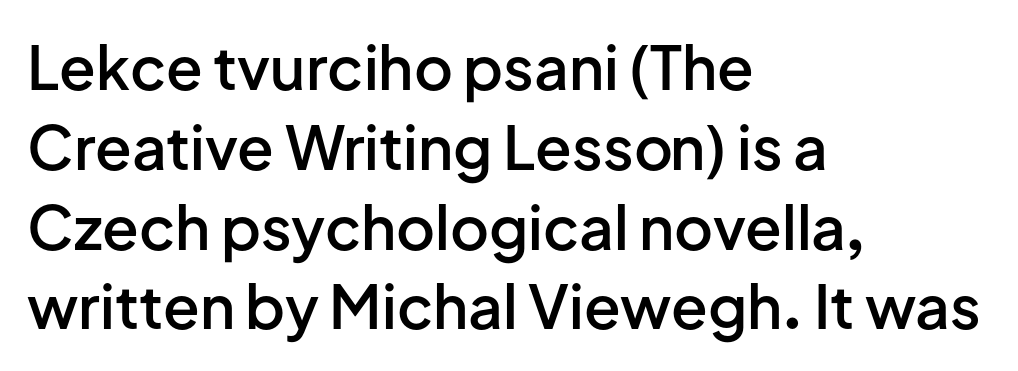
{"serif": "no", "italic": "no", "bold": "semi", "weight": "semibold", "width": "normal", "stroke_contrast": "low", "x_height": "medium", "monospaced": "no", "underline": "no", "align": "left", "line_spacing": "normal", "line_spacing_ratio": 1.33, "letter_spacing": "normal", "letter_spacing_em": 0.0, "glyph_px": 60}
